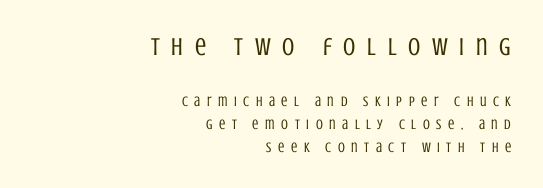
{"italic": "no", "bold": "no", "underline": "no", "align": "right", "line_spacing": "normal", "line_spacing_ratio": 1.64, "letter_spacing": "wide", "letter_spacing_em": 0.47, "larger_block": "first", "size_ratio": 1.79, "glyph_px": 25}
